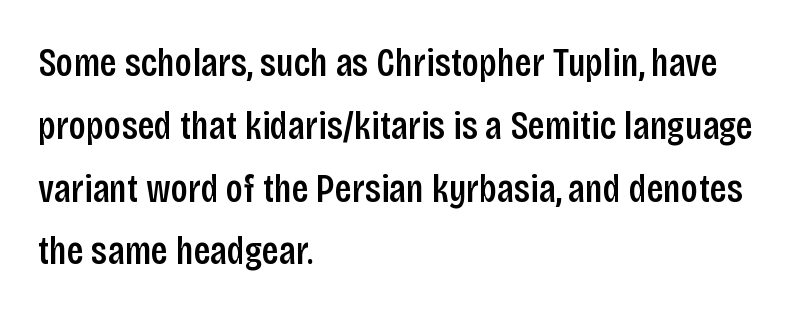
Q: Is the text bold? A: Semi-bold.
Q: Is the text italic (slanted)? A: No, it is upright.
Q: Is the typeface a serif or a sans-serif typeface? A: Sans-serif.
Q: Is the text underlined? A: No.
Q: How is the paragraph aligned? A: Left-aligned.
Q: Is the spacing between letters normal or unusually wide? A: Normal.
Q: Is the spacing between lines tight, normal or loose? A: Normal.
Q: Width (condensed, normal, or wide)? A: Condensed.
Q: Stroke contrast? A: Low.
Q: x-height? A: Large.
Q: Monospaced? A: No.
